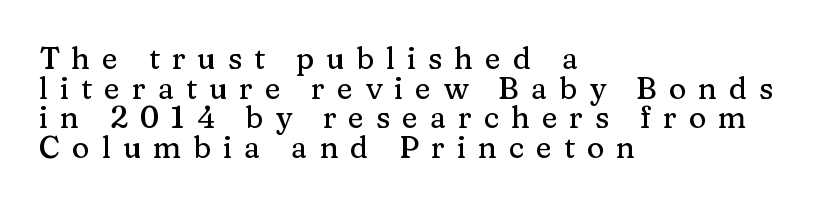
The image shows 30 px serif type, upright; set left-aligned, tight line spacing (0.99x), unusually wide letter spacing (+0.4 em), not underlined; medium stroke contrast and a medium x-height.
